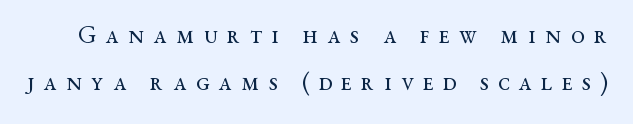
The image shows 25 px text type, upright; set line spacing 1.89x, unusually wide letter spacing (+0.37 em), not underlined.
